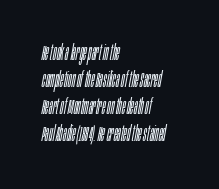
{"italic": "yes", "lean": "right", "slant_degrees": 10, "bold": "no", "underline": "no", "align": "left", "line_spacing_ratio": 1.22, "letter_spacing": "normal", "letter_spacing_em": 0.0, "glyph_px": 22}
